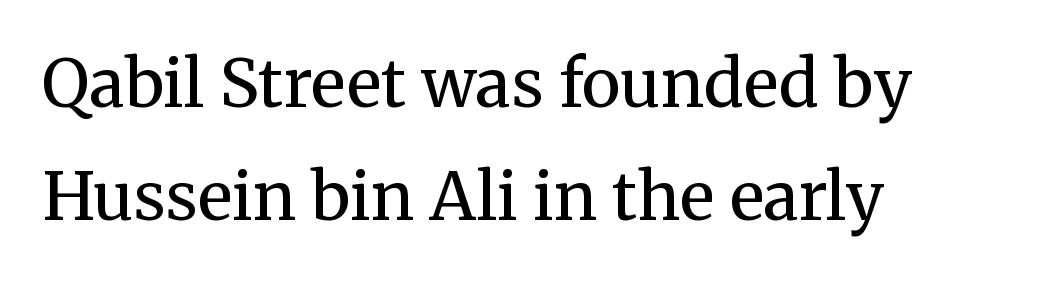
Stroke mass is kept to a normal reading level or below. Vertical strokes here are truly vertical. Which margin do the lines hug? The left one — the right edge is uneven. Clear beneath every line of the passage. Each word holds together tightly as a unit, with standard inter-letter gaps.
